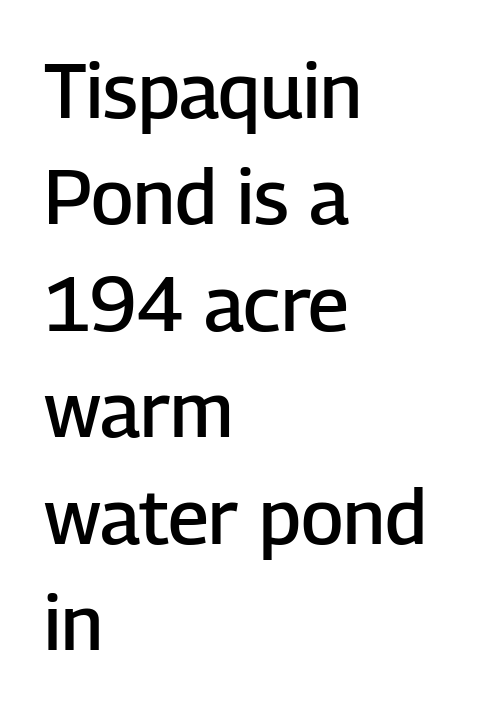
Vertically, the passage feels balanced, rows spaced as you'd expect. This is roman type, the default non-slanted kind. Nothing sits at the stroke ends, so this counts as sans-serif. The typesetting leans somewhat heavy: a semibold.
